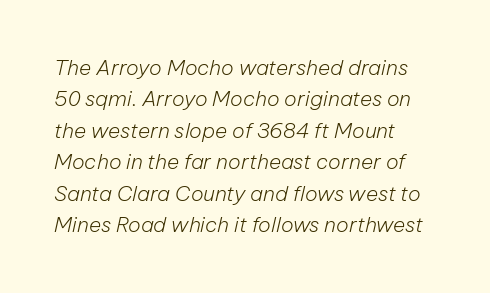
Casual observation: everything's shoved over to the left. Caption: face not bold, strokes unweighted. Underline: absent. The letters are slanted; this is an italic face.
